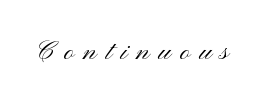
{"serif": "no", "bold": "no", "weight": "light", "width": "wide", "stroke_contrast": "medium", "x_height": "small", "monospaced": "no", "underline": "no", "letter_spacing": "wide", "letter_spacing_em": 0.26, "glyph_px": 35}
